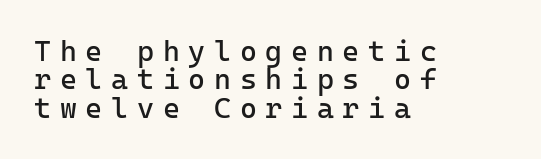
{"serif": "no", "italic": "no", "bold": "no", "weight": "regular", "width": "normal", "stroke_contrast": "low", "x_height": "medium", "monospaced": "yes", "underline": "no", "align": "left", "line_spacing": "tight", "line_spacing_ratio": 0.98, "letter_spacing": "wide", "letter_spacing_em": 0.3, "glyph_px": 29}
